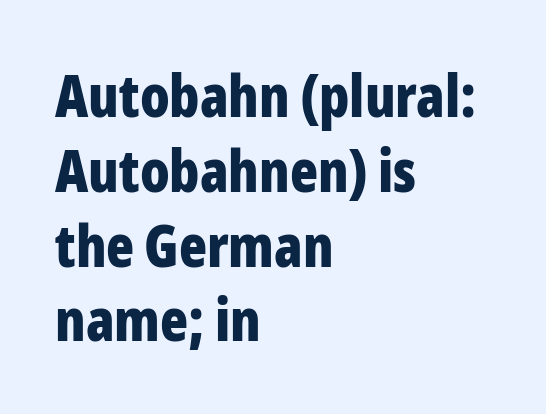
The image shows 58 px bold, condensed sans-serif type, upright; set left-aligned, normal line spacing (1.29x), normal letter spacing, not underlined; low stroke contrast and a medium x-height.
